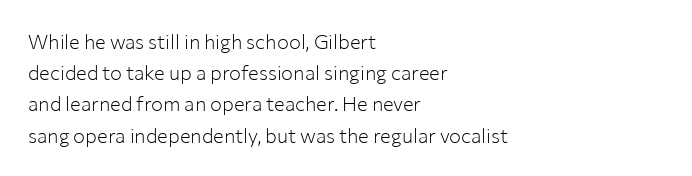
Between one letter and the next there's only the usual sliver of space. Letters rest on an invisible, unmarked baseline. Does the copy run flush right? No — it runs flush left. Nothing heavy about these letters — not bold at all.
